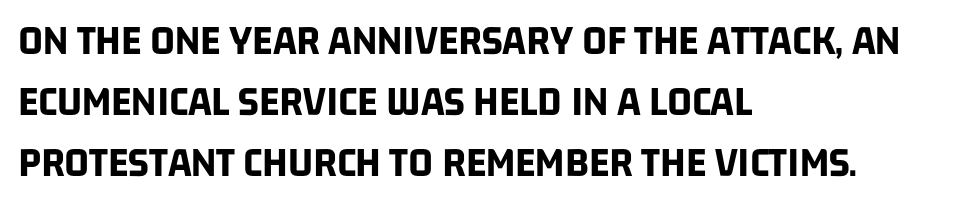
Q: Is the text bold? A: Yes.
Q: Is the typeface a serif or a sans-serif typeface? A: Sans-serif.
Q: Is the text underlined? A: No.
Q: How is the paragraph aligned? A: Left-aligned.
Q: Is the spacing between letters normal or unusually wide? A: Normal.
Q: Is the spacing between lines tight, normal or loose? A: Normal.
Q: Width (condensed, normal, or wide)? A: Condensed.
Q: Stroke contrast? A: Low.
Q: x-height? A: Large.
Q: Monospaced? A: No.
